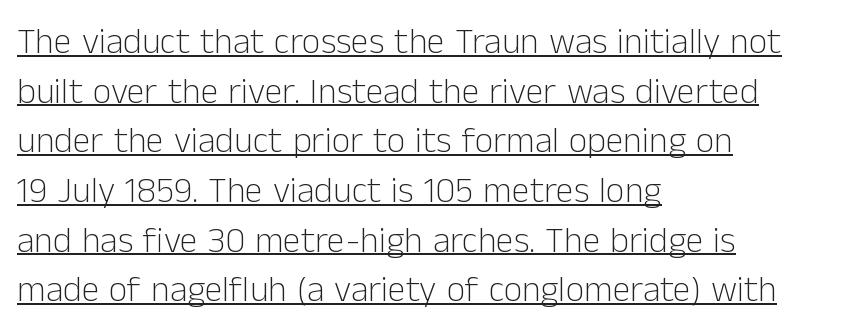
The image shows 36 px light sans-serif type, upright; set left-aligned, normal line spacing (1.38x), normal letter spacing, underlined; low stroke contrast and a medium x-height.
